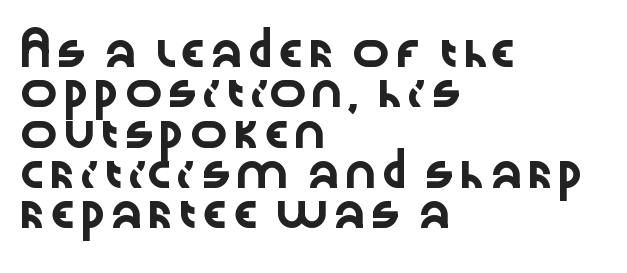
{"serif": "no", "italic": "no", "width": "wide", "stroke_contrast": "low", "x_height": "medium", "monospaced": "no", "underline": "no", "align": "left", "line_spacing": "normal", "line_spacing_ratio": 1.26, "letter_spacing": "normal", "letter_spacing_em": 0.0, "glyph_px": 32}
